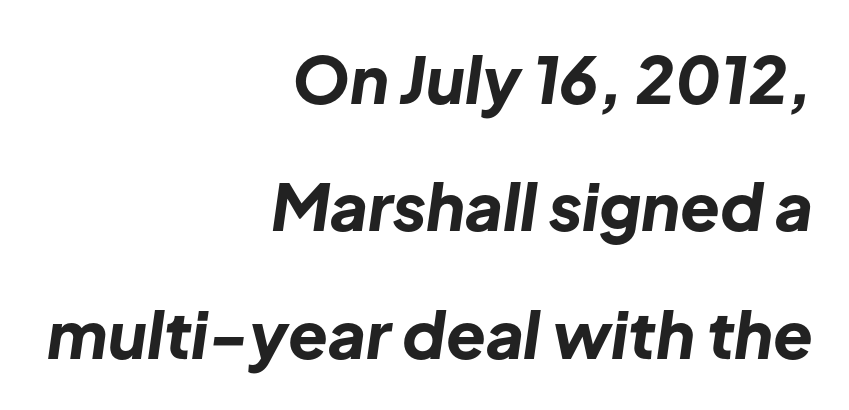
Q: Is the text bold? A: Yes.
Q: Is the text italic (slanted)? A: Yes, it leans right by about 8 degrees.
Q: Is the text underlined? A: No.
Q: How is the paragraph aligned? A: Right-aligned.
Q: Is the spacing between letters normal or unusually wide? A: Normal.
Q: Is the spacing between lines tight, normal or loose? A: Loose.
Q: Width (condensed, normal, or wide)? A: Normal.
Q: Stroke contrast? A: Low.
Q: x-height? A: Medium.
Q: Monospaced? A: No.
